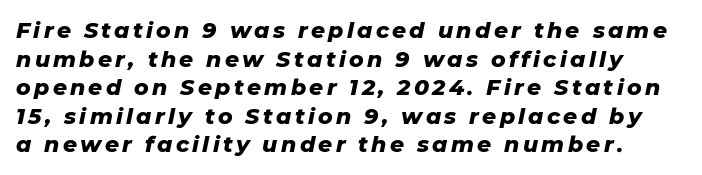
The specimen reads as italic at a glance. In terms of weight, the rendering is a true, heavy bold. The passage shown stacks its lines at a standard gap. Rule under the text: the space is simply empty.
